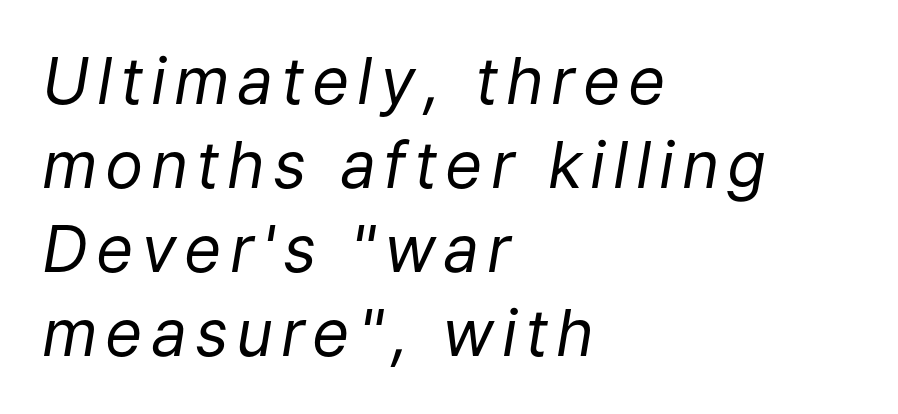
If you drew a ruler down the left edge, every line would touch it. Here the designer chose a conventional face with non-uniform glyph widths. Summary of weight: not heavy and not bold. Posture: slanted. Whoever set this chose a conventional vertical rhythm. The foot of each line stays bare and open.
